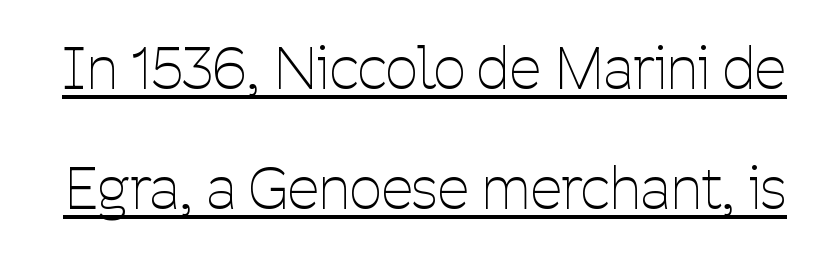
Baseline-to-baseline distance is far greater than the letter height. The face used here is rendered with its standard letterfit. This sample has the flowing, uneven cadence of proportional lettering. The glyphs in this specimen are sans serif.
